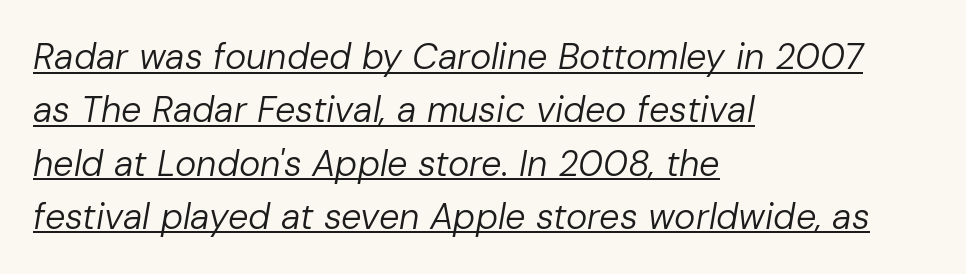
The sample's only ornament is a line tracing under the words. The lines sit at an ordinary, default distance from one another. The face used here is proportionally spaced, like ordinary book or web type. Italic? Definitely — the glyphs are oblique. Typeset ragged right — the left edge is the straight one.
